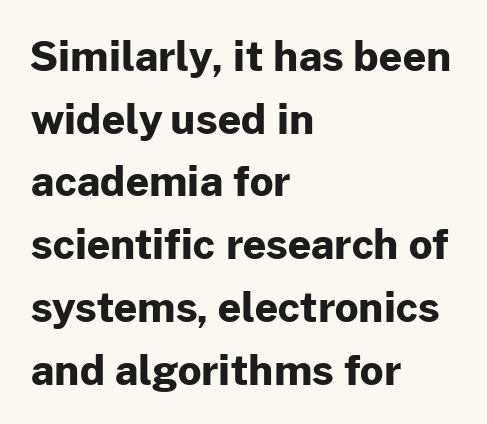
{"serif": "no", "italic": "no", "bold": "yes", "weight": "bold", "width": "normal", "stroke_contrast": "low", "x_height": "medium", "monospaced": "no", "underline": "no", "align": "left", "line_spacing": "normal", "line_spacing_ratio": 1.53, "letter_spacing": "normal", "letter_spacing_em": 0.0, "glyph_px": 41}
